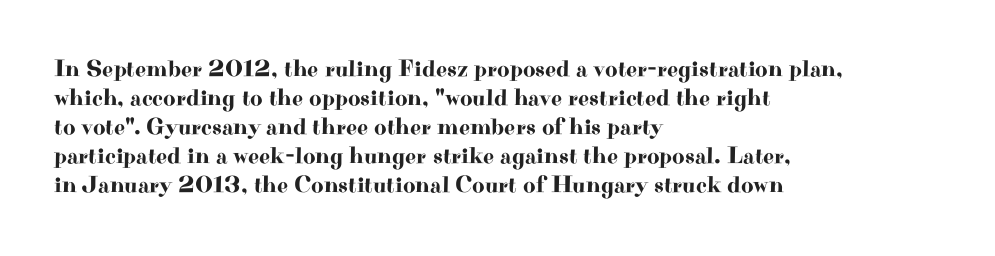
The image shows 24 px text type, upright; set left-aligned, line spacing 1.21x, normal letter spacing, not underlined.
